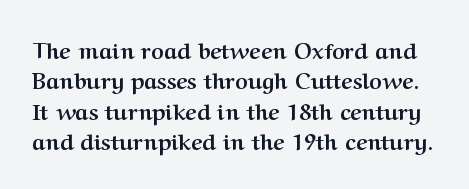
The image shows 22 px bold type, upright; set normal line spacing (1.38x), normal letter spacing, not underlined.
